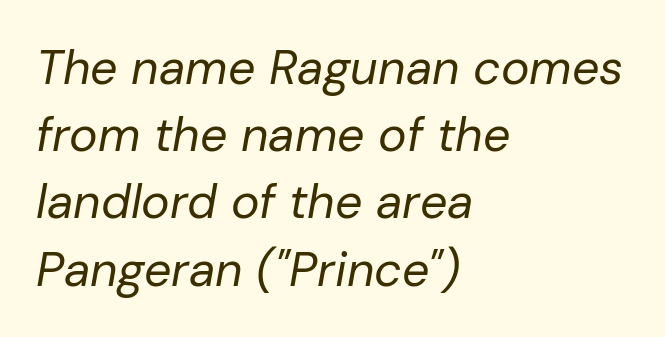
The image shows 48 px regular-weight type, italic (leaning right); set left-aligned, normal line spacing (1.4x), normal letter spacing, not underlined; low stroke contrast and a medium x-height.
